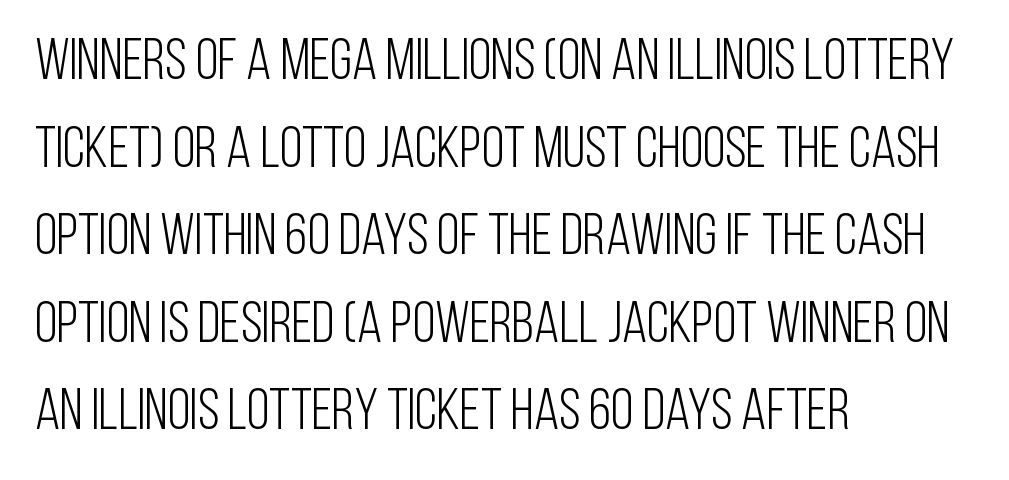
The image shows 58 px light, condensed sans-serif type, upright; set left-aligned, normal line spacing (1.51x), normal letter spacing, not underlined; low stroke contrast and a large x-height.
